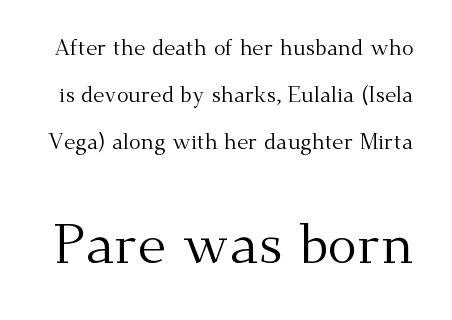
{"serif": "yes", "italic": "no", "bold": "no", "weight": "regular", "width": "normal", "stroke_contrast": "medium", "x_height": "small", "monospaced": "no", "underline": "no", "line_spacing": "loose", "line_spacing_ratio": 2.14, "letter_spacing": "normal", "letter_spacing_em": 0.0, "larger_block": "second", "size_ratio": 2.5, "glyph_px": 55}
